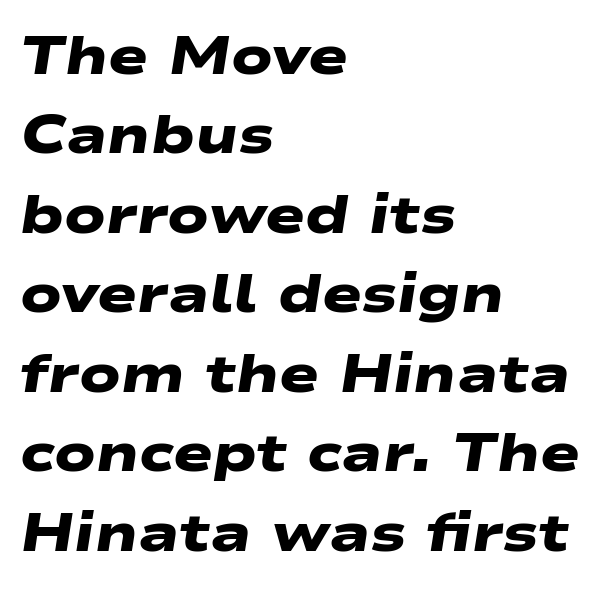
Glyph-to-glyph distance matches everyday printed text. The glyphs in this specimen are sans serif. Chunky letters — that's bold for sure. If you drew a ruler down the left edge, every line would touch it.
